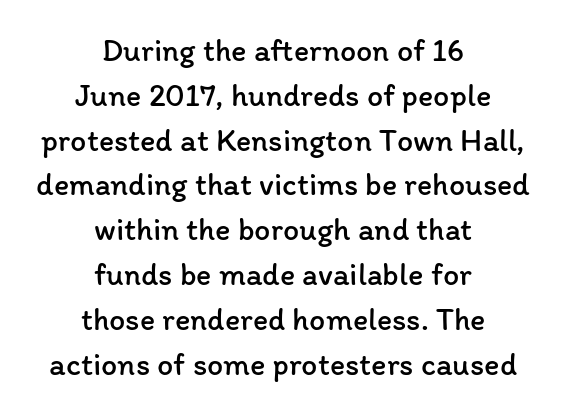
Q: Is the text bold? A: No.
Q: Is the text italic (slanted)? A: No, it is upright.
Q: Is the text underlined? A: No.
Q: How is the paragraph aligned? A: Centered.
Q: Is the spacing between letters normal or unusually wide? A: Normal.
Q: Is the spacing between lines tight, normal or loose? A: Normal.
Q: Width (condensed, normal, or wide)? A: Normal.
Q: Stroke contrast? A: Low.
Q: x-height? A: Medium.
Q: Monospaced? A: No.
